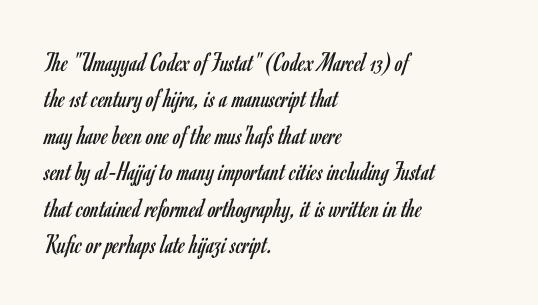
Q: Is the text bold? A: No.
Q: Is the text italic (slanted)? A: Yes.
Q: Is the typeface a serif or a sans-serif typeface? A: Sans-serif.
Q: Is the text underlined? A: No.
Q: How is the paragraph aligned? A: Left-aligned.
Q: Is the spacing between letters normal or unusually wide? A: Normal.
Q: Is the spacing between lines tight, normal or loose? A: Normal.
Q: Width (condensed, normal, or wide)? A: Condensed.
Q: Stroke contrast? A: Low.
Q: x-height? A: Small.
Q: Monospaced? A: No.
